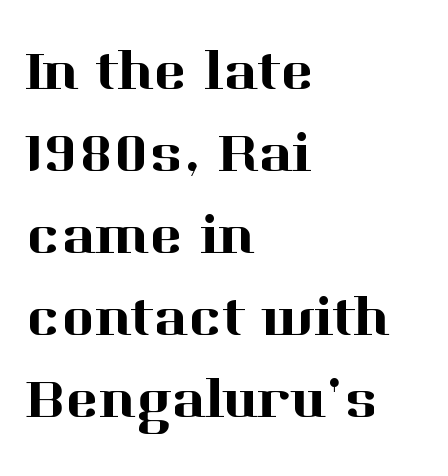
Q: Is the text italic (slanted)? A: No, it is upright.
Q: Is the typeface a serif or a sans-serif typeface? A: Serif.
Q: Is the text underlined? A: No.
Q: How is the paragraph aligned? A: Left-aligned.
Q: Is the spacing between letters normal or unusually wide? A: Normal.
Q: Is the spacing between lines tight, normal or loose? A: Normal.
Q: Width (condensed, normal, or wide)? A: Normal.
Q: Stroke contrast? A: High.
Q: x-height? A: Medium.
Q: Monospaced? A: No.
